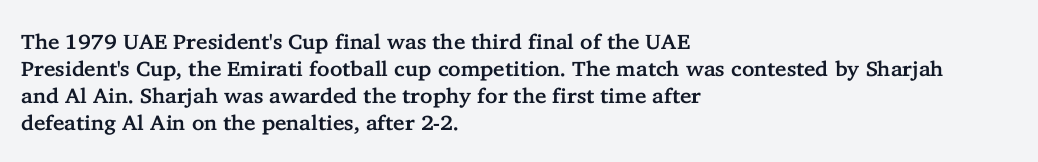
The image shows 21 px text type, upright; set left-aligned, normal line spacing (1.28x), normal letter spacing, not underlined.
